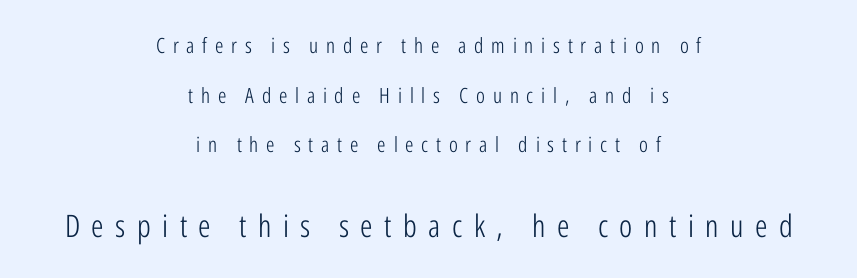
Q: Is the text bold? A: No.
Q: Is the text italic (slanted)? A: No, it is upright.
Q: Is the typeface a serif or a sans-serif typeface? A: Sans-serif.
Q: Is the text underlined? A: No.
Q: How is the paragraph aligned? A: Centered.
Q: Is the spacing between letters normal or unusually wide? A: Unusually wide.
Q: Is the spacing between lines tight, normal or loose? A: Loose.
Q: Which block of text is set in a larger size, the first (top) or the second (bottom)? A: The second (bottom) one.
Q: Width (condensed, normal, or wide)? A: Condensed.
Q: Stroke contrast? A: Low.
Q: x-height? A: Medium.
Q: Monospaced? A: No.
